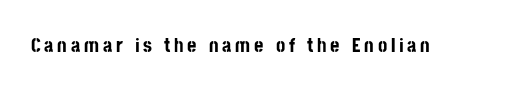
The type sits square on the baseline with zero lean. Lines of text with bare space underneath. Does the weight exceed regular? Yes, all the way to bold.
